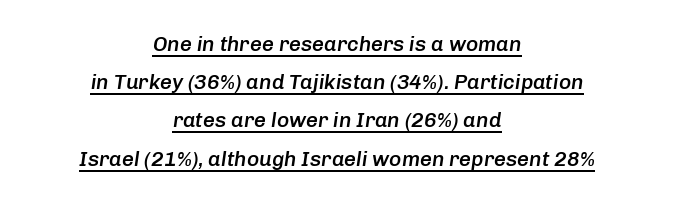
Q: Is the text bold? A: Semi-bold.
Q: Is the text italic (slanted)? A: Yes, it leans right by about 8 degrees.
Q: Is the text underlined? A: Yes.
Q: How is the paragraph aligned? A: Centered.
Q: Is the spacing between letters normal or unusually wide? A: Normal.
